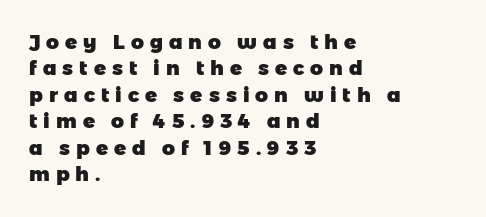
A dark, heavy texture on the line: the type is bold. These lines stack with their left ends in a neat column. Summary of vertical rhythm: regular, with standard interline spacing. Quick note: underline off.
